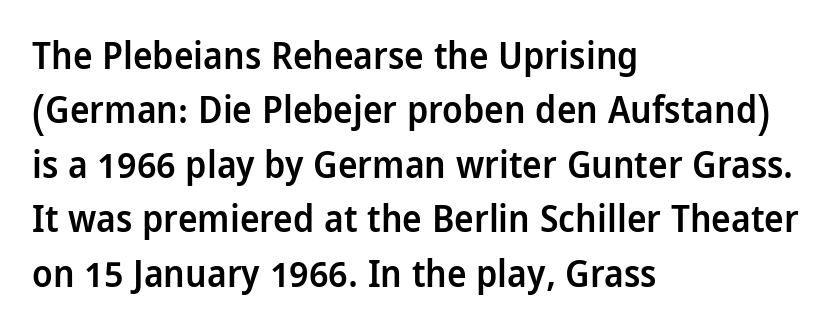
No extra tracking has been applied to these lines. Alignment: flush left. Descender tails drop into unmarked territory. Stems and bowls a touch heavier than normal — semibold.
